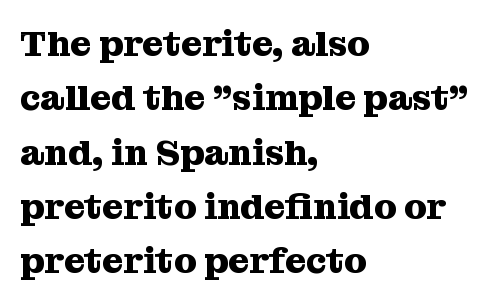
The designer left line spacing at the default. Look at the stroke-to-counter ratio: heavy, a bold. Observe the ordinary spacing: letters are neighbours, not strangers. Tall strokes in this sample are plumb rather than angled.
